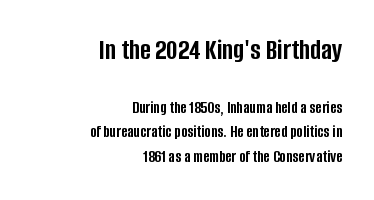
Whoever set this made the first block the dominant, larger element. These lines were composed using upright roman letters. The designer left line spacing at the default. You could call the tracking neutral — neither tight nor loose. Just letters on the line, the space beneath them empty. The glyphs have the mass of a bold cut.
